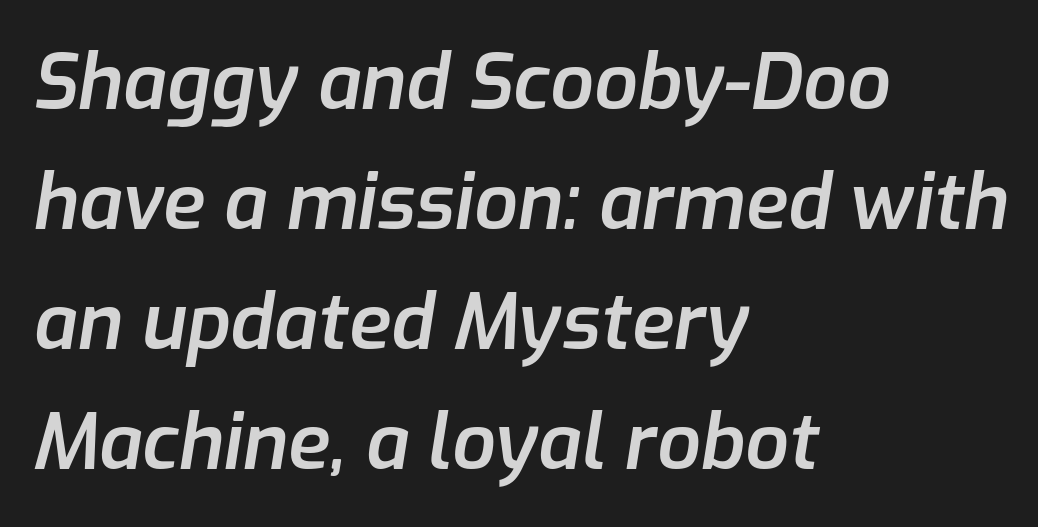
{"italic": "yes", "lean": "right", "slant_degrees": 9, "bold": "semi", "weight": "semibold", "width": "normal", "stroke_contrast": "low", "x_height": "medium", "monospaced": "no", "underline": "no", "align": "left", "line_spacing": "normal", "line_spacing_ratio": 1.56, "letter_spacing": "normal", "letter_spacing_em": 0.0, "glyph_px": 77}
